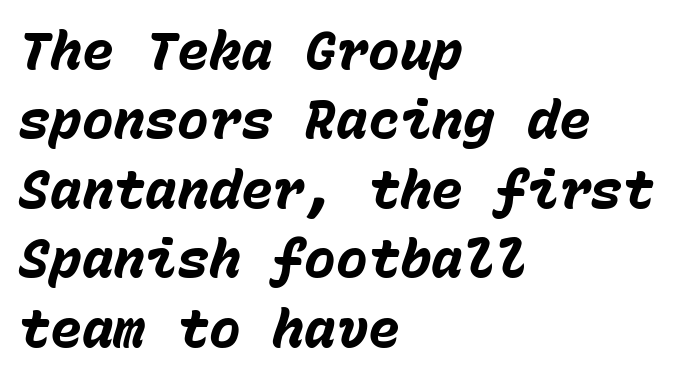
Q: Is the text bold? A: Yes.
Q: Is the text italic (slanted)? A: Yes, it leans right by about 15 degrees.
Q: Is the text underlined? A: No.
Q: How is the paragraph aligned? A: Left-aligned.
Q: Is the spacing between letters normal or unusually wide? A: Normal.
Q: Is the spacing between lines tight, normal or loose? A: Normal.
Q: Width (condensed, normal, or wide)? A: Normal.
Q: Stroke contrast? A: Low.
Q: x-height? A: Medium.
Q: Monospaced? A: Yes.
